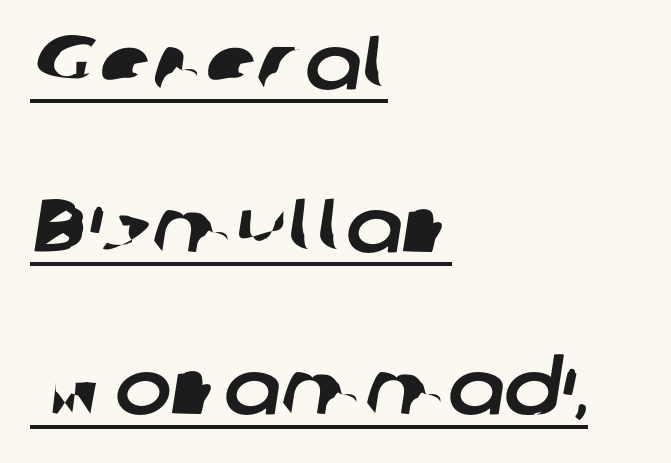
Q: Is the typeface a serif or a sans-serif typeface? A: Sans-serif.
Q: Is the text underlined? A: Yes.
Q: How is the paragraph aligned? A: Left-aligned.
Q: Is the spacing between letters normal or unusually wide? A: Normal.
Q: Is the spacing between lines tight, normal or loose? A: Loose.
Q: Width (condensed, normal, or wide)? A: Normal.
Q: Stroke contrast? A: Low.
Q: x-height? A: Medium.
Q: Monospaced? A: No.
